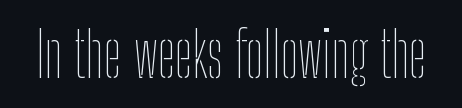
{"italic": "no", "bold": "no", "weight": "thin", "width": "condensed", "stroke_contrast": "low", "x_height": "medium", "monospaced": "no", "underline": "no", "letter_spacing": "normal", "letter_spacing_em": 0.0, "glyph_px": 63}
